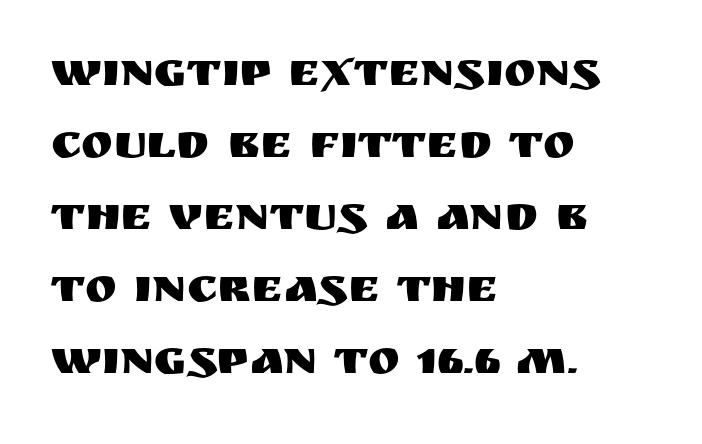
The image shows 48 px sans-serif type, upright; set left-aligned, normal line spacing (1.5x), normal letter spacing, not underlined; medium stroke contrast and a large x-height.
